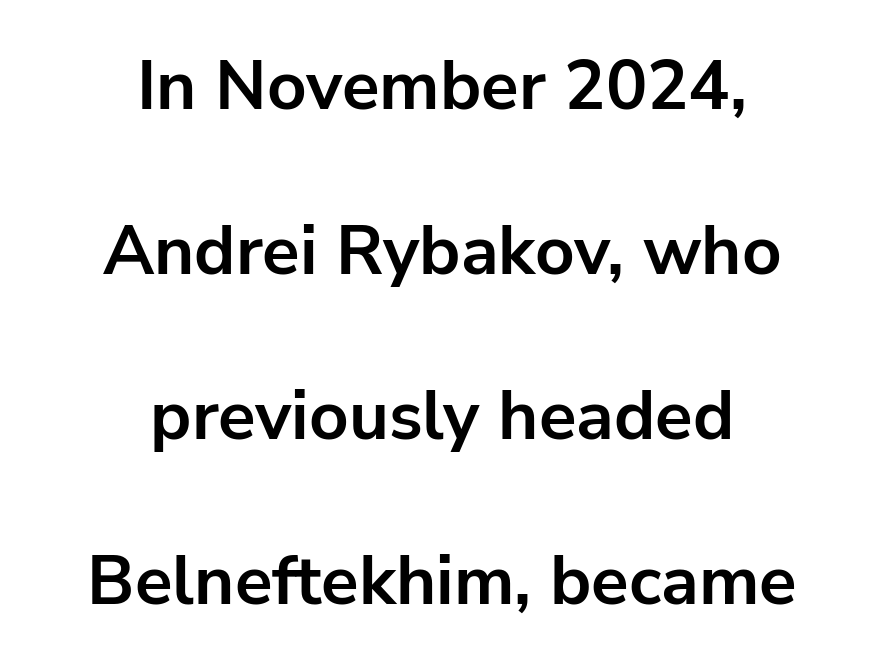
Q: Is the text bold? A: Yes.
Q: Is the text italic (slanted)? A: No, it is upright.
Q: Is the typeface a serif or a sans-serif typeface? A: Sans-serif.
Q: Is the text underlined? A: No.
Q: How is the paragraph aligned? A: Centered.
Q: Is the spacing between letters normal or unusually wide? A: Normal.
Q: Is the spacing between lines tight, normal or loose? A: Loose.
Q: Width (condensed, normal, or wide)? A: Normal.
Q: Stroke contrast? A: Low.
Q: x-height? A: Medium.
Q: Monospaced? A: No.
